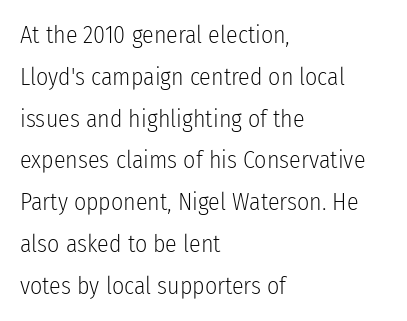
{"italic": "no", "bold": "no", "underline": "no", "align": "left", "line_spacing_ratio": 1.74, "letter_spacing": "normal", "letter_spacing_em": 0.0, "glyph_px": 24}
